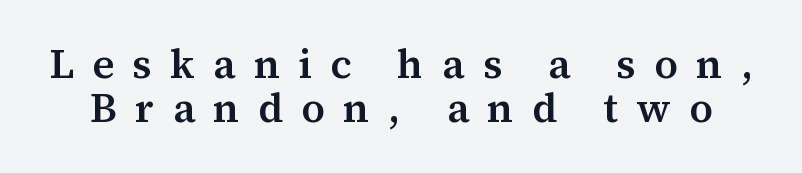
The image shows 41 px semibold serif type, upright; set tight line spacing (1.08x), unusually wide letter spacing (+0.45 em), not underlined; medium stroke contrast and a medium x-height.
